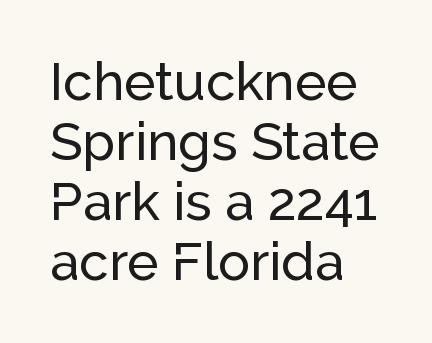
The image shows 53 px sans-serif type, upright; set left-aligned, tight line spacing (1.13x), normal letter spacing, not underlined; low stroke contrast and a medium x-height.
